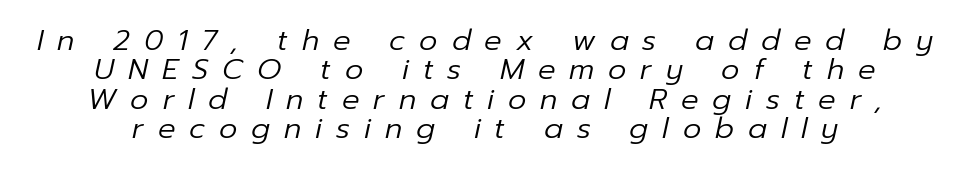
Q: Is the text bold? A: No.
Q: Is the text italic (slanted)? A: Yes, it leans right by about 12 degrees.
Q: Is the text underlined? A: No.
Q: How is the paragraph aligned? A: Centered.
Q: Is the spacing between letters normal or unusually wide? A: Unusually wide.
Q: Is the spacing between lines tight, normal or loose? A: Tight.
Q: Width (condensed, normal, or wide)? A: Normal.
Q: Stroke contrast? A: Low.
Q: x-height? A: Medium.
Q: Monospaced? A: No.
